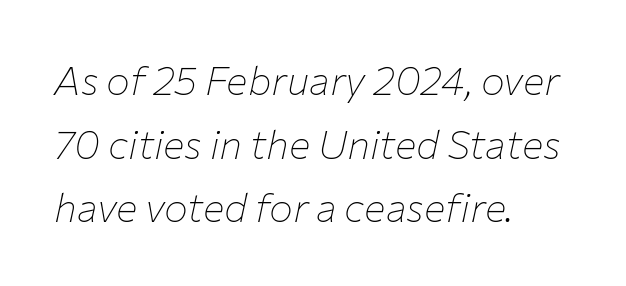
The image shows 40 px thin type, italic (leaning right); set left-aligned, normal line spacing (1.59x), normal letter spacing, not underlined; low stroke contrast and a medium x-height.
